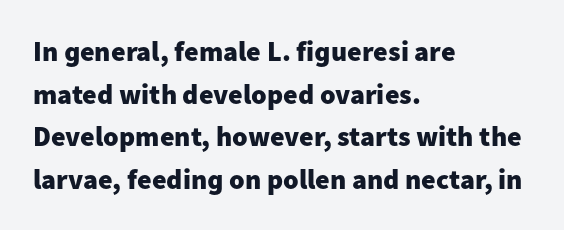
Q: Is the text bold? A: Yes.
Q: Is the text italic (slanted)? A: No, it is upright.
Q: Is the typeface a serif or a sans-serif typeface? A: Sans-serif.
Q: Is the text underlined? A: No.
Q: How is the paragraph aligned? A: Left-aligned.
Q: Is the spacing between letters normal or unusually wide? A: Normal.
Q: Is the spacing between lines tight, normal or loose? A: Normal.
Q: Width (condensed, normal, or wide)? A: Normal.
Q: Stroke contrast? A: Low.
Q: x-height? A: Medium.
Q: Monospaced? A: No.
